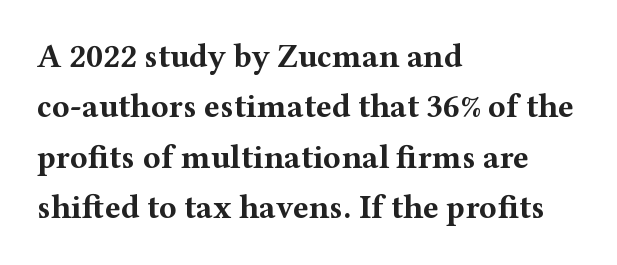
Q: Is the text bold? A: Yes.
Q: Is the text italic (slanted)? A: No, it is upright.
Q: Is the typeface a serif or a sans-serif typeface? A: Serif.
Q: Is the text underlined? A: No.
Q: How is the paragraph aligned? A: Left-aligned.
Q: Is the spacing between letters normal or unusually wide? A: Normal.
Q: Is the spacing between lines tight, normal or loose? A: Normal.
Q: Width (condensed, normal, or wide)? A: Wide.
Q: Stroke contrast? A: Medium.
Q: x-height? A: Medium.
Q: Monospaced? A: No.
